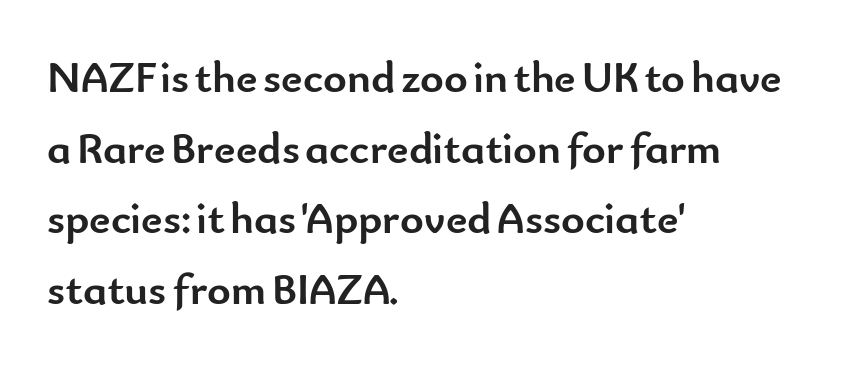
The image shows 45 px semibold sans-serif type, upright; set left-aligned, normal line spacing (1.57x), normal letter spacing, not underlined; low stroke contrast and a small x-height.
